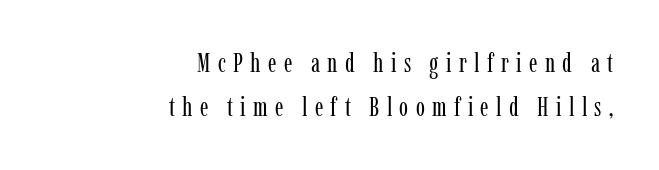
Q: Is the text bold? A: No.
Q: Is the text italic (slanted)? A: No, it is upright.
Q: Is the text underlined? A: No.
Q: How is the paragraph aligned? A: Right-aligned.
Q: Is the spacing between letters normal or unusually wide? A: Unusually wide.
Q: Is the spacing between lines tight, normal or loose? A: Normal.
